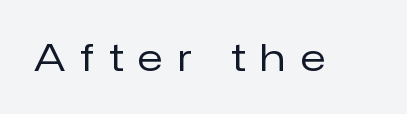
The image shows 38 px regular-weight sans-serif type, upright; set unusually wide letter spacing (+0.4 em), not underlined; low stroke contrast and a medium x-height.
